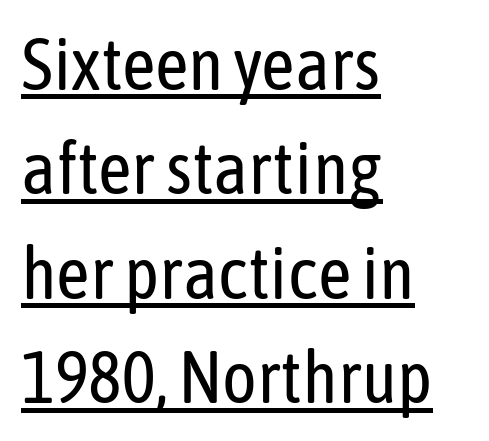
The image shows 73 px regular-weight, condensed sans-serif type, upright; set left-aligned, normal line spacing (1.43x), normal letter spacing, underlined; low stroke contrast and a medium x-height.
